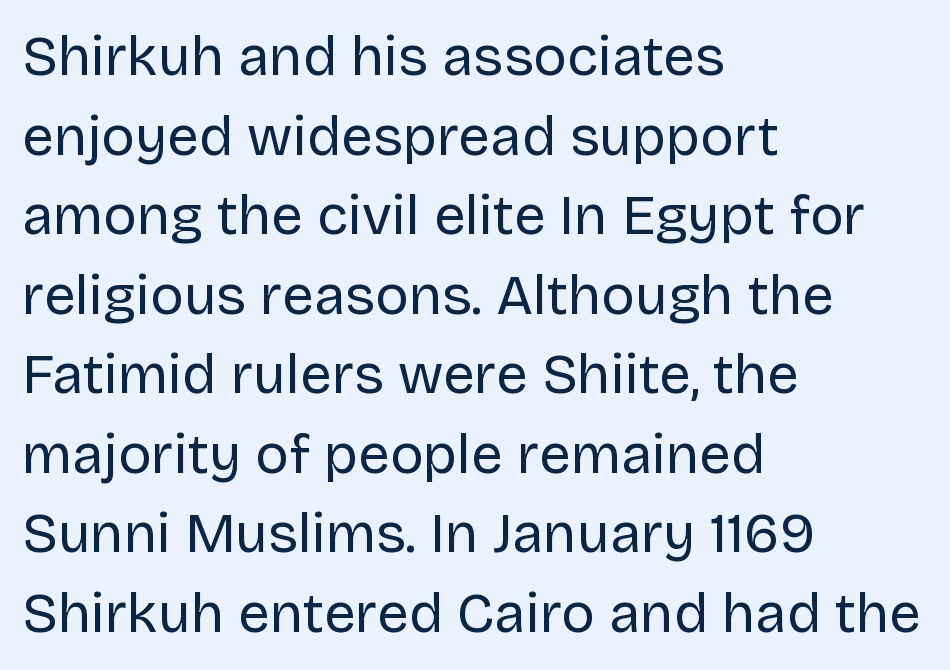
The image shows 56 px regular-weight sans-serif type, upright; set left-aligned, normal line spacing (1.42x), normal letter spacing, not underlined; low stroke contrast and a large x-height.
